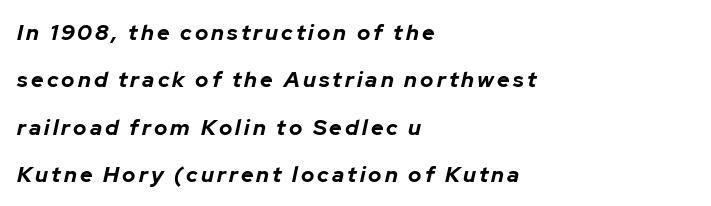
Q: Is the text bold? A: Yes.
Q: Is the text italic (slanted)? A: Yes, it leans right by about 12 degrees.
Q: Is the text underlined? A: No.
Q: How is the paragraph aligned? A: Left-aligned.
Q: Is the spacing between lines tight, normal or loose? A: Loose.
